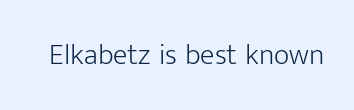
The image shows 30 px light sans-serif type, upright; set normal letter spacing, not underlined; low stroke contrast and a medium x-height.
